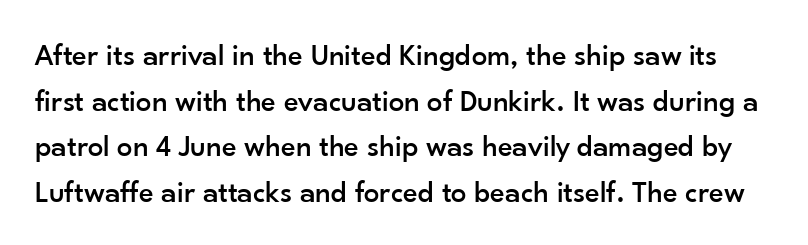
The image shows 31 px sans-serif type, upright; set normal line spacing (1.47x), normal letter spacing, not underlined; low stroke contrast and a small x-height.
